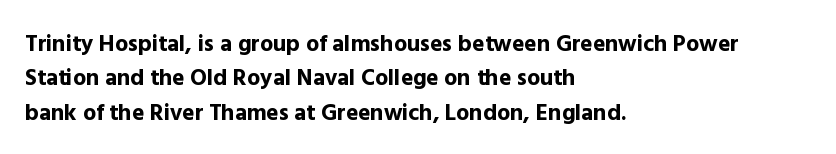
Is the letter spacing exaggerated? No — it looks like the ordinary default. Reading down the block, your eye returns to a fixed left position each line. Heavy-handed strokes throughout: this text is bold. Just letters on the line, the space beneath them empty. Baseline-to-baseline distance is the conventional proportion of letter height. A roman cut, with each character standing at attention.
